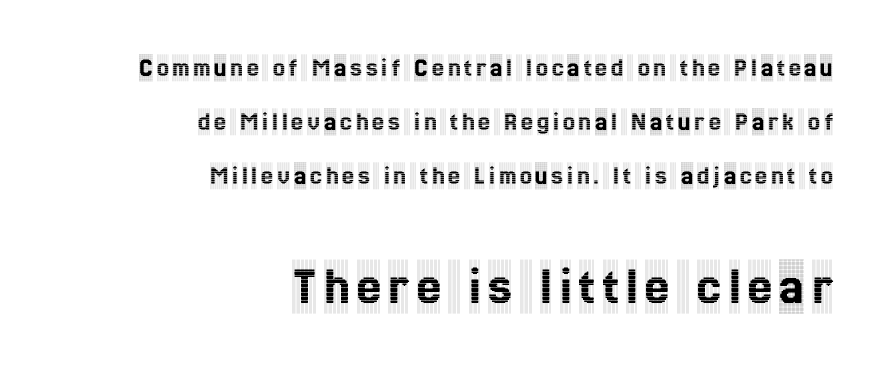
Q: Is the text italic (slanted)? A: No, it is upright.
Q: Is the typeface a serif or a sans-serif typeface? A: Serif.
Q: Is the text underlined? A: No.
Q: How is the paragraph aligned? A: Right-aligned.
Q: Is the spacing between lines tight, normal or loose? A: Loose.
Q: Which block of text is set in a larger size, the first (top) or the second (bottom)? A: The second (bottom) one.
Q: Width (condensed, normal, or wide)? A: Condensed.
Q: x-height? A: Large.
Q: Monospaced? A: No.
